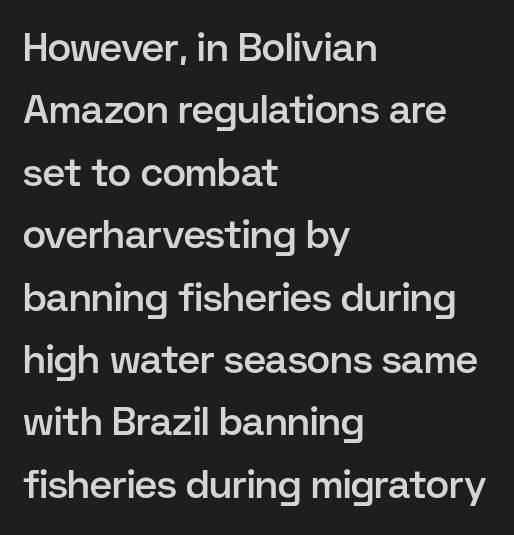
The image shows 39 px semibold sans-serif type, upright; set left-aligned, normal line spacing (1.6x), normal letter spacing, not underlined; low stroke contrast and a medium x-height.
